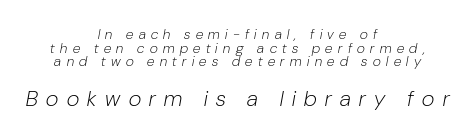
{"italic": "yes", "lean": "right", "slant_degrees": 10, "bold": "no", "underline": "no", "align": "center", "line_spacing": "tight", "line_spacing_ratio": 0.98, "letter_spacing": "wide", "letter_spacing_em": 0.39, "larger_block": "second", "size_ratio": 1.57, "glyph_px": 22}
